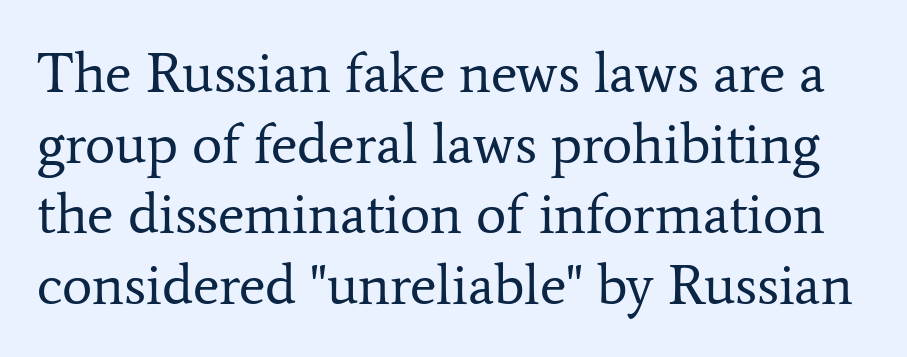
Q: Is the text bold? A: No.
Q: Is the text italic (slanted)? A: No, it is upright.
Q: Is the typeface a serif or a sans-serif typeface? A: Serif.
Q: Is the text underlined? A: No.
Q: Is the spacing between letters normal or unusually wide? A: Normal.
Q: Width (condensed, normal, or wide)? A: Normal.
Q: Stroke contrast? A: Low.
Q: x-height? A: Medium.
Q: Monospaced? A: No.
